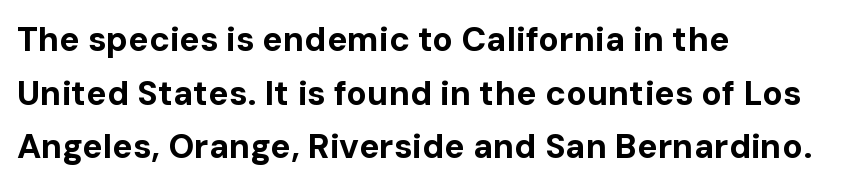
Pretty heavy lettering here — definitely bold. Is this a fixed-width face? No — the glyphs have proportional, varying widths. Does the leading feel generous? No, just average. The ragged edge is on the right, which tells us the setting is flush left. Observe the ordinary spacing: letters are neighbours, not strangers.
